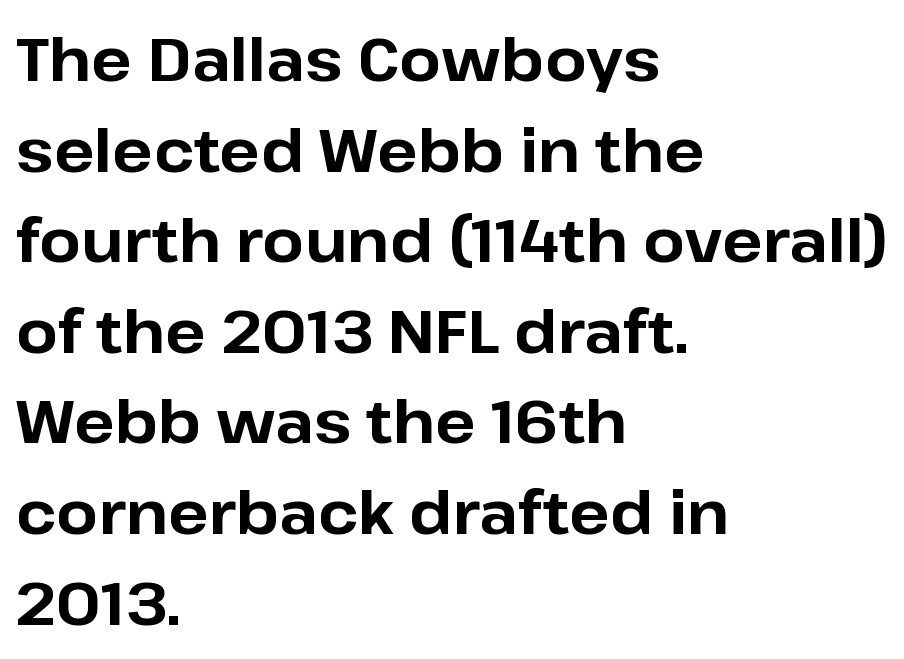
Q: Is the text bold? A: Yes.
Q: Is the text italic (slanted)? A: No, it is upright.
Q: Is the typeface a serif or a sans-serif typeface? A: Sans-serif.
Q: Is the text underlined? A: No.
Q: How is the paragraph aligned? A: Left-aligned.
Q: Is the spacing between letters normal or unusually wide? A: Normal.
Q: Is the spacing between lines tight, normal or loose? A: Normal.
Q: Width (condensed, normal, or wide)? A: Normal.
Q: Stroke contrast? A: Low.
Q: x-height? A: Medium.
Q: Monospaced? A: No.
